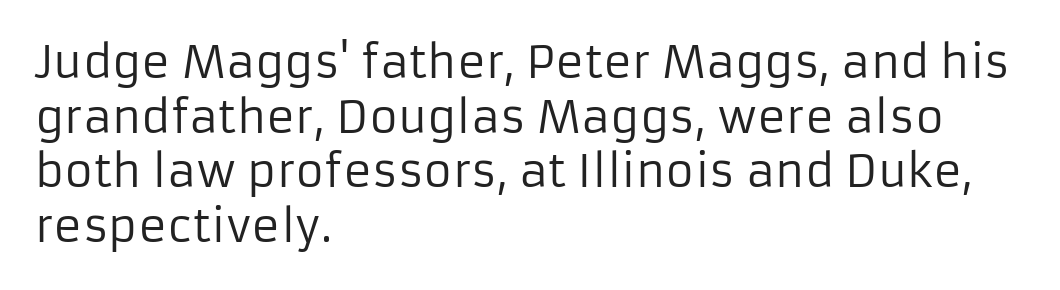
The letters stand upright; this is a roman face. Regarding serifs, this sample does without them. Descenders hang freely into open space. Leftover space on each line is placed entirely after the last word.
